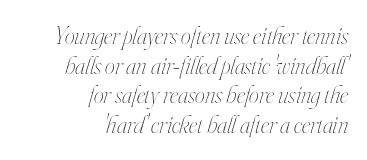
Q: Is the text bold? A: No.
Q: Is the text italic (slanted)? A: Yes, it leans right by about 16 degrees.
Q: Is the text underlined? A: No.
Q: How is the paragraph aligned? A: Right-aligned.
Q: Is the spacing between letters normal or unusually wide? A: Normal.
